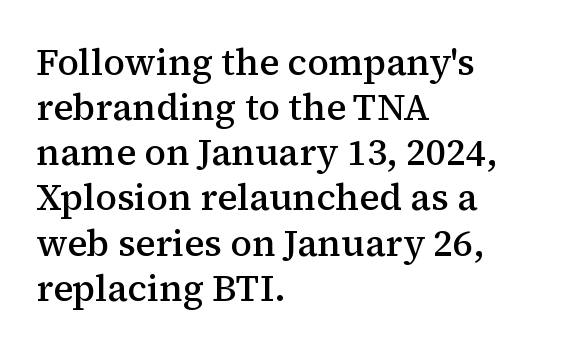
The image shows 37 px semibold serif type, upright; set left-aligned, line spacing 1.22x, normal letter spacing, not underlined; medium stroke contrast and a medium x-height.
